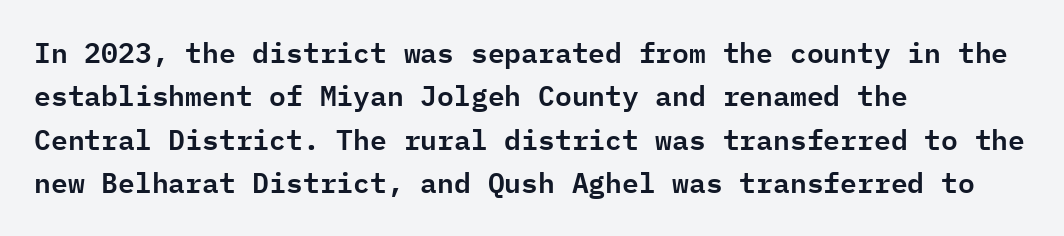
The image shows 28 px sans-serif type, upright, monospaced; set left-aligned, normal line spacing (1.55x), normal letter spacing, not underlined; low stroke contrast and a medium x-height.
